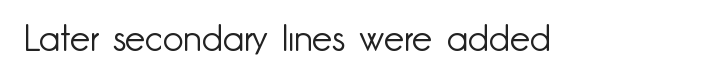
{"serif": "no", "italic": "no", "bold": "no", "weight": "light", "width": "normal", "stroke_contrast": "low", "x_height": "small", "monospaced": "no", "underline": "no", "letter_spacing": "normal", "letter_spacing_em": 0.0, "glyph_px": 36}
